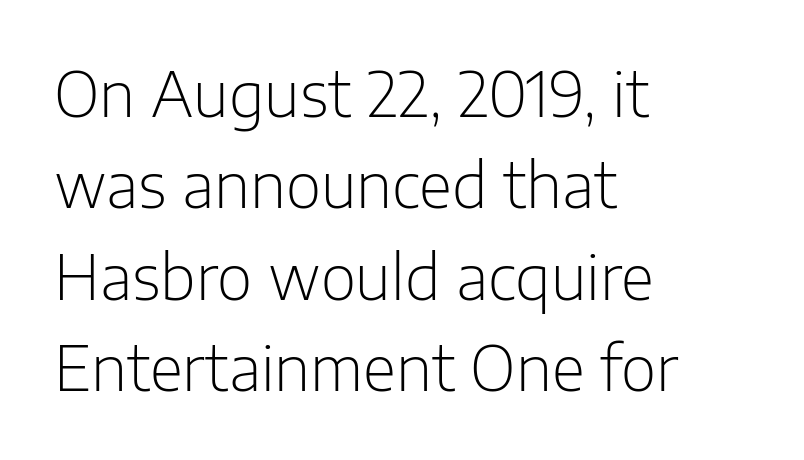
Q: Is the text bold? A: No.
Q: Is the text italic (slanted)? A: No, it is upright.
Q: Is the typeface a serif or a sans-serif typeface? A: Sans-serif.
Q: Is the text underlined? A: No.
Q: How is the paragraph aligned? A: Left-aligned.
Q: Is the spacing between letters normal or unusually wide? A: Normal.
Q: Is the spacing between lines tight, normal or loose? A: Normal.
Q: Width (condensed, normal, or wide)? A: Normal.
Q: Stroke contrast? A: Low.
Q: x-height? A: Medium.
Q: Monospaced? A: No.
